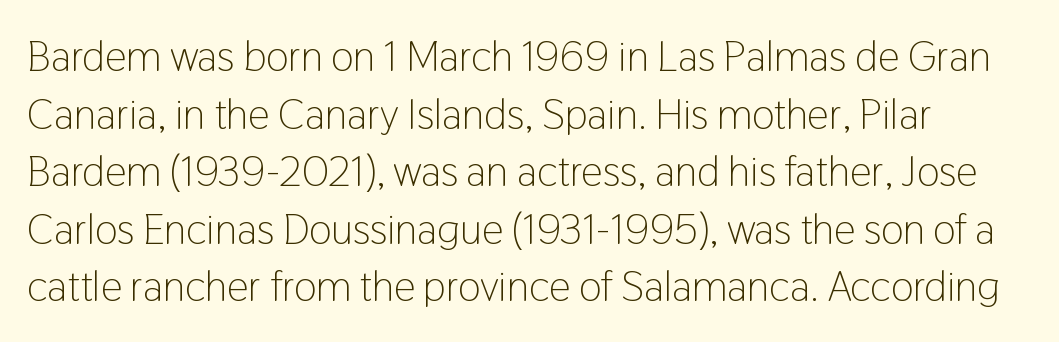
Heaviness? Minimal to ordinary, like unemphasized prose. The text was rendered using a sans face with plain stroke endings. Think of a printed novel: that variable character pitch is what you see here. The type is set solid horizontally, with unmodified tracking. Quick note: not italic, upright.
